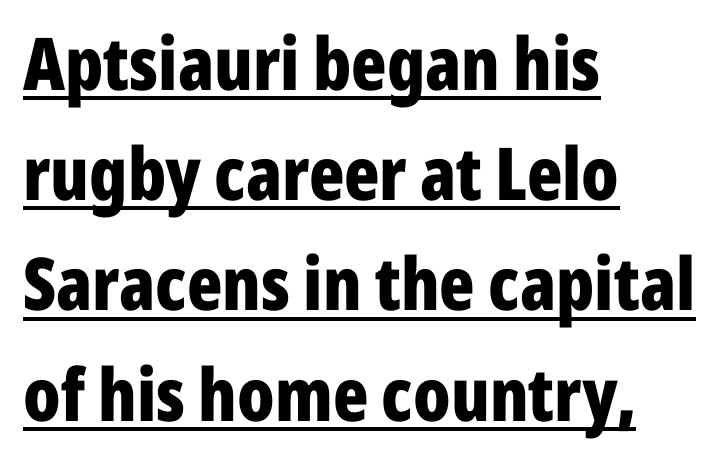
Q: Is the text bold? A: Yes.
Q: Is the text italic (slanted)? A: No, it is upright.
Q: Is the typeface a serif or a sans-serif typeface? A: Sans-serif.
Q: Is the text underlined? A: Yes.
Q: How is the paragraph aligned? A: Left-aligned.
Q: Is the spacing between letters normal or unusually wide? A: Normal.
Q: Is the spacing between lines tight, normal or loose? A: Normal.
Q: Width (condensed, normal, or wide)? A: Condensed.
Q: Stroke contrast? A: Low.
Q: x-height? A: Medium.
Q: Monospaced? A: No.
